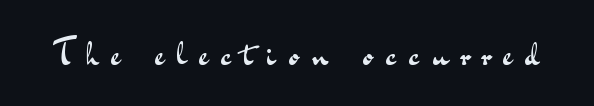
The image shows 36 px regular-weight, wide sans-serif type; set unusually wide letter spacing (+0.37 em), not underlined; medium stroke contrast and a small x-height.
